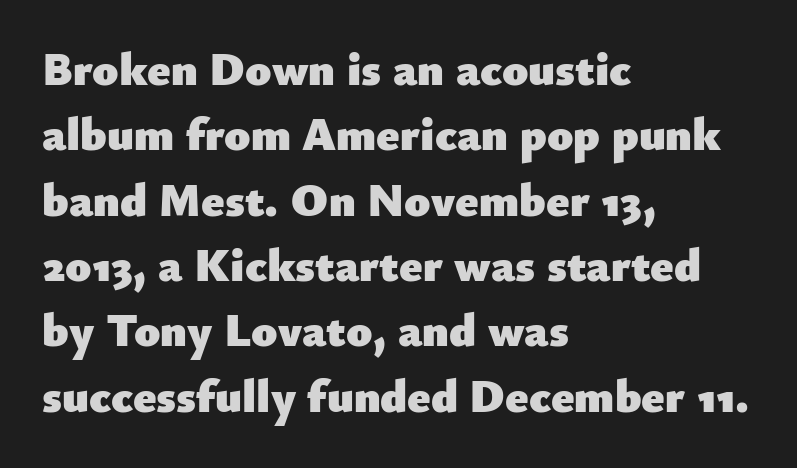
{"serif": "no", "italic": "no", "bold": "yes", "weight": "heavy", "width": "normal", "stroke_contrast": "low", "x_height": "small", "monospaced": "no", "underline": "no", "align": "left", "line_spacing": "normal", "line_spacing_ratio": 1.39, "letter_spacing": "normal", "letter_spacing_em": 0.0, "glyph_px": 47}
